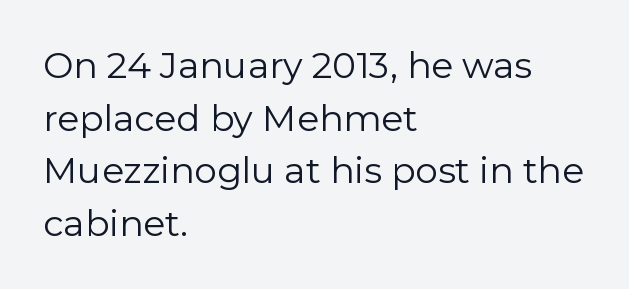
The image shows 36 px regular-weight sans-serif type, upright; set left-aligned, normal line spacing (1.46x), normal letter spacing, not underlined; low stroke contrast and a medium x-height.
